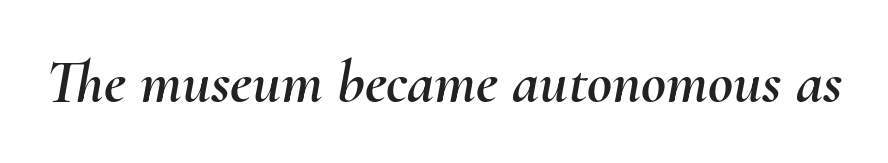
The letterforms sit shoulder to shoulder at normal distance. The words here are not underlined. This is oblique type, the kind used for emphasis or titles. The passage shown is typed in a proportional face where columns would drift.
